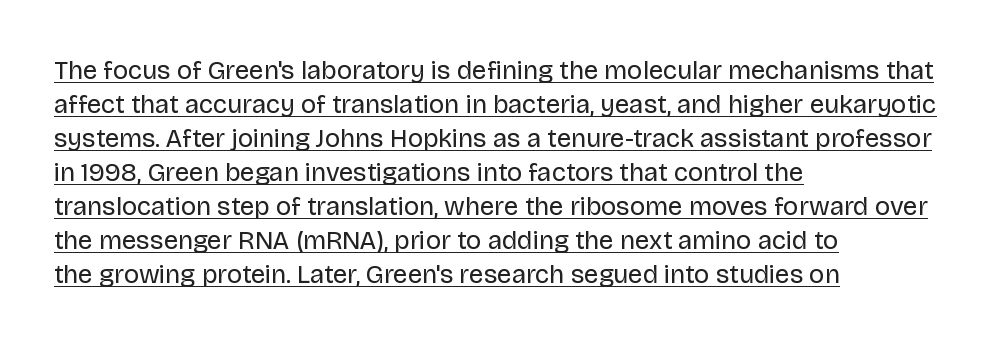
Decoration check: the copy is underlined. No extra ink here — the face is not bold. Every row of glyphs begins at an identical x-position on the left. This rendering leaves character spacing at its baseline value. Every character sits straight up, as roman type does.
